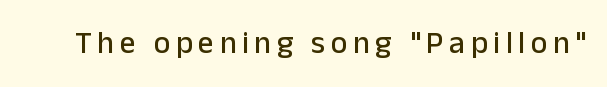
Q: Is the text italic (slanted)? A: No, it is upright.
Q: Is the typeface a serif or a sans-serif typeface? A: Sans-serif.
Q: Is the text underlined? A: No.
Q: Width (condensed, normal, or wide)? A: Normal.
Q: Stroke contrast? A: Low.
Q: x-height? A: Medium.
Q: Monospaced? A: No.
